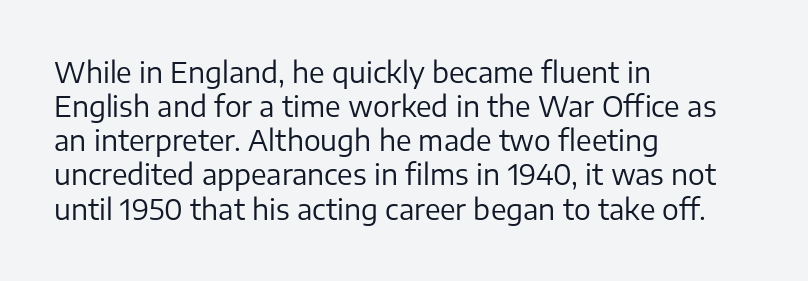
Tracking here is standard; glyphs follow each other at the usual distance. This rendering employs a face without finishing strokes, i.e., a sans-serif. Is the block centered? No — it sits flush against the left margin. Underlining? Definitely not there.
